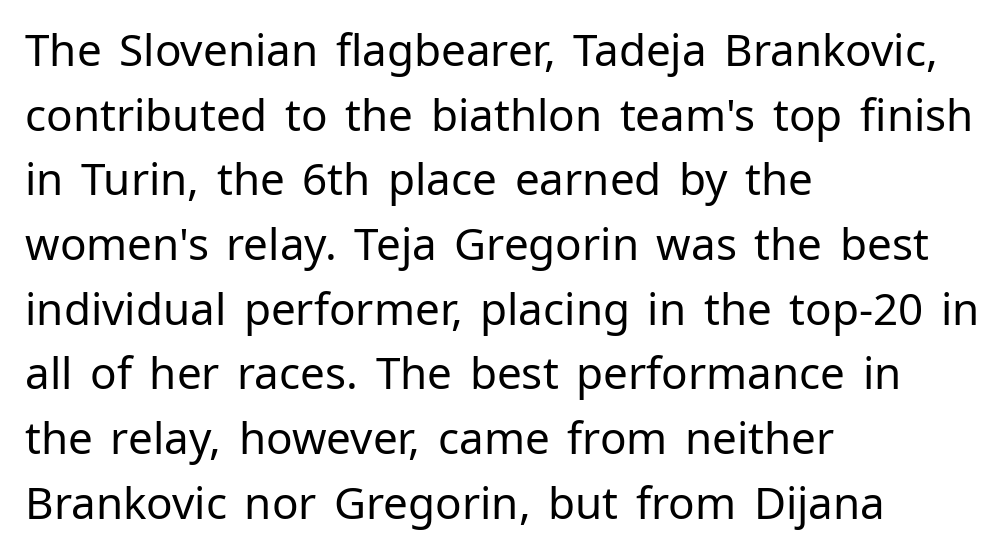
The image shows 44 px regular-weight sans-serif type, upright; set left-aligned, normal line spacing (1.47x), normal letter spacing, not underlined; low stroke contrast and a medium x-height.
